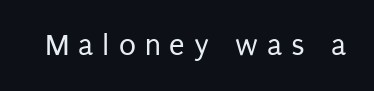
The image shows 31 px regular-weight, condensed sans-serif type, upright; set unusually wide letter spacing (+0.29 em), not underlined; low stroke contrast and a large x-height.
